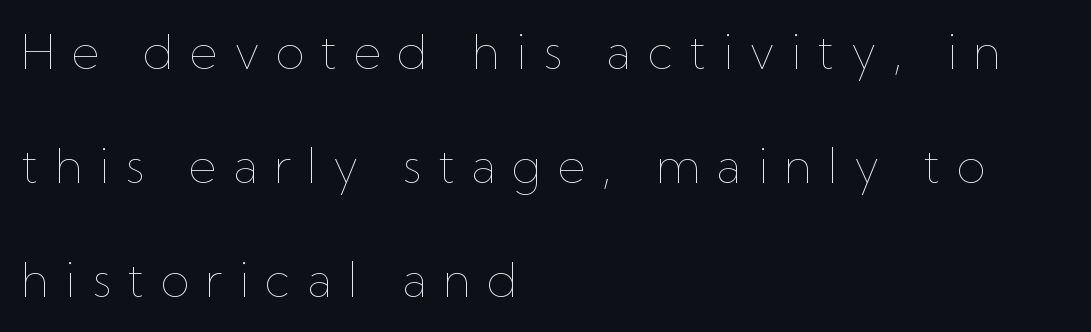
Leading is clearly above the norm, producing a sparse column. Ink coverage per letter is moderate at most. The letterforms stand isolated, each surrounded by extra space. The face used here is proportionally spaced, like ordinary book or web type. Bare-footed words on every line.
